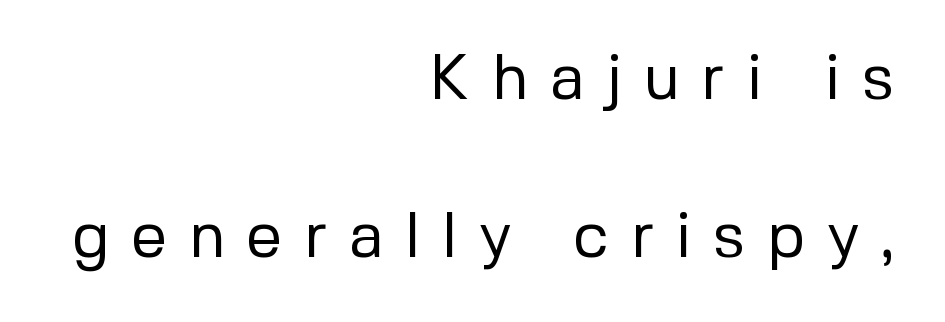
{"serif": "no", "italic": "no", "bold": "no", "weight": "regular", "width": "normal", "stroke_contrast": "low", "x_height": "medium", "monospaced": "no", "underline": "no", "align": "right", "line_spacing": "loose", "line_spacing_ratio": 2.47, "letter_spacing": "wide", "letter_spacing_em": 0.33, "glyph_px": 64}
